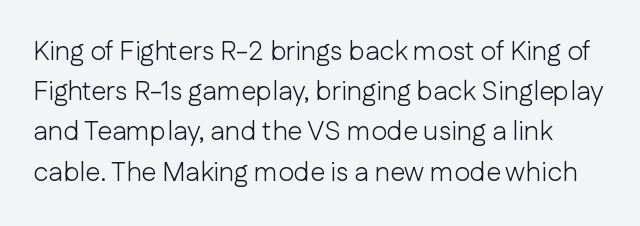
The strip under each line holds only bare page. The lines sit at an ordinary, default distance from one another. Unbolded letterforms with no extra heft. Italic? Not at all — the glyphs are vertical.
